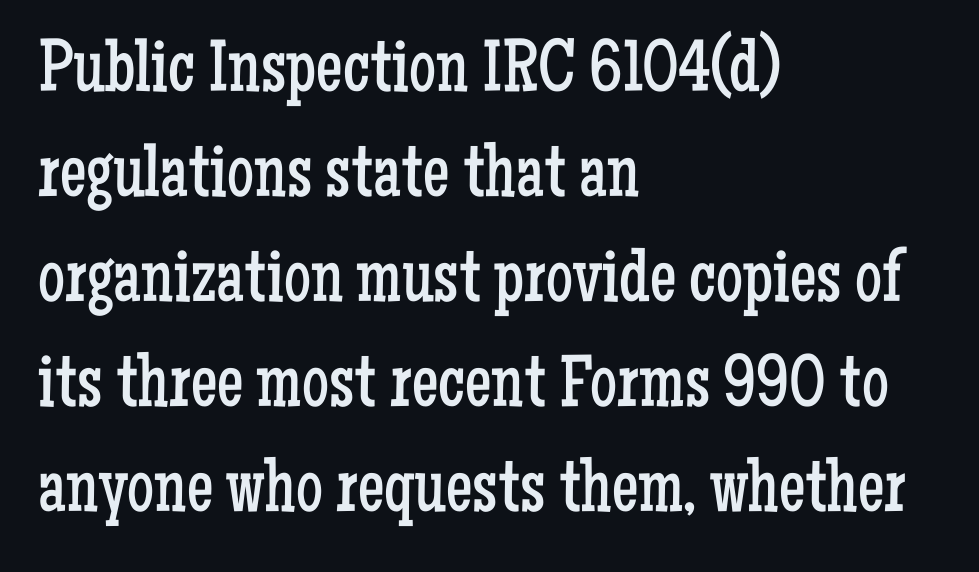
{"serif": "yes", "italic": "no", "bold": "no", "weight": "regular", "width": "condensed", "stroke_contrast": "low", "x_height": "medium", "monospaced": "no", "underline": "no", "align": "left", "line_spacing": "normal", "line_spacing_ratio": 1.4, "letter_spacing": "normal", "letter_spacing_em": 0.0, "glyph_px": 75}
